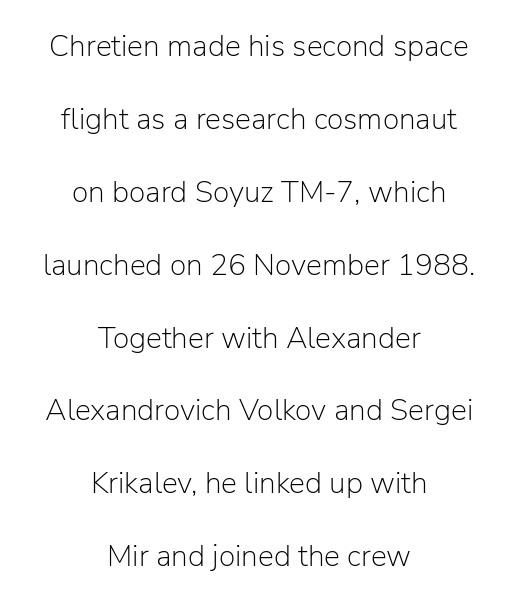
The image shows 30 px light sans-serif type, upright; set centered, loose line spacing (2.43x), normal letter spacing, not underlined; low stroke contrast and a medium x-height.
